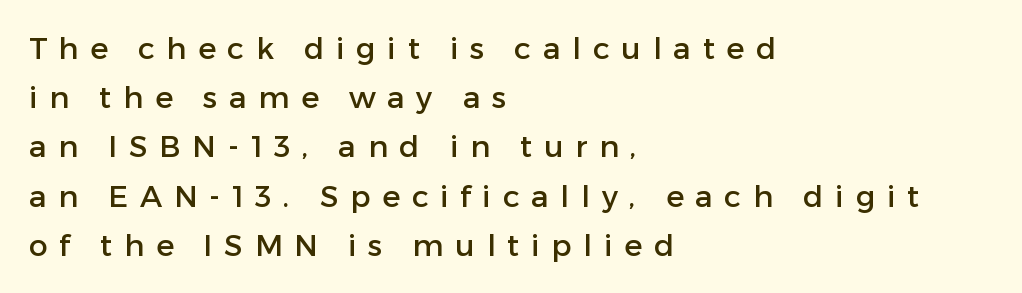
Q: Is the text italic (slanted)? A: No, it is upright.
Q: Is the typeface a serif or a sans-serif typeface? A: Sans-serif.
Q: Is the text underlined? A: No.
Q: How is the paragraph aligned? A: Left-aligned.
Q: Is the spacing between letters normal or unusually wide? A: Unusually wide.
Q: Is the spacing between lines tight, normal or loose? A: Normal.
Q: Width (condensed, normal, or wide)? A: Normal.
Q: Stroke contrast? A: Low.
Q: x-height? A: Medium.
Q: Monospaced? A: No.
